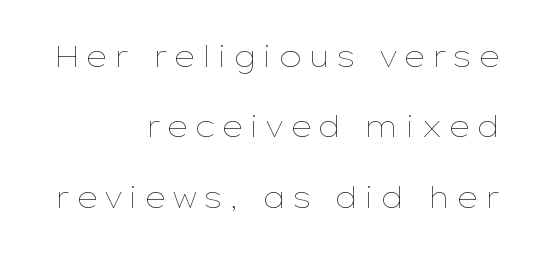
Bare-footed words on every line. Characters remain perfectly vertical along every line. Counters stay open thanks to moderate or lighter strokes. The letters advance in unequal steps, a hallmark of proportional type. The line-height multiplier appears high, well above default. Line endings align vertically; line beginnings do not.
